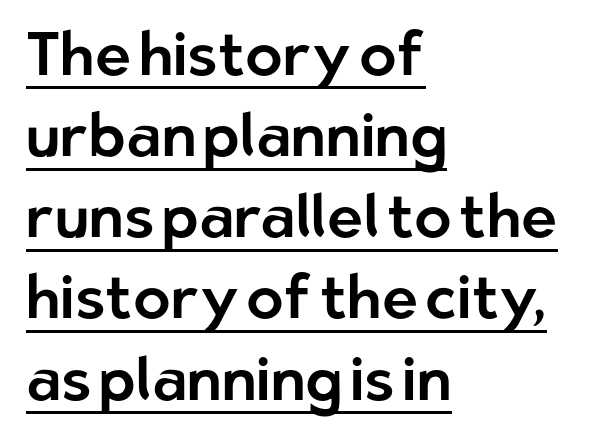
{"serif": "no", "italic": "no", "width": "normal", "stroke_contrast": "low", "x_height": "medium", "monospaced": "no", "underline": "yes", "align": "left", "line_spacing": "normal", "line_spacing_ratio": 1.33, "letter_spacing": "normal", "letter_spacing_em": 0.0, "glyph_px": 61}
